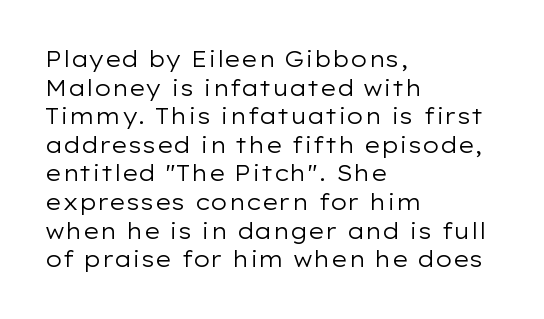
Q: Is the text bold? A: No.
Q: Is the text italic (slanted)? A: No, it is upright.
Q: Is the text underlined? A: No.
Q: How is the paragraph aligned? A: Left-aligned.
Q: Is the spacing between letters normal or unusually wide? A: Normal.
Q: Is the spacing between lines tight, normal or loose? A: Normal.
